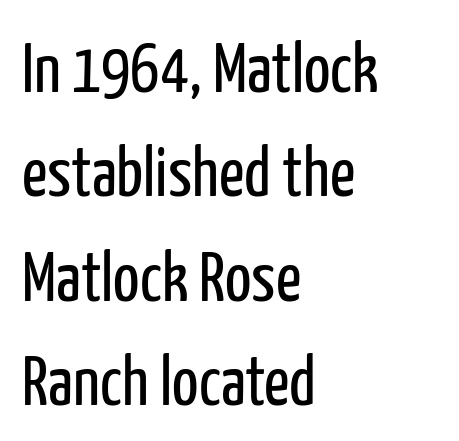
{"serif": "no", "italic": "no", "bold": "no", "weight": "regular", "width": "condensed", "stroke_contrast": "low", "x_height": "medium", "monospaced": "no", "underline": "no", "align": "left", "line_spacing": "normal", "line_spacing_ratio": 1.49, "letter_spacing": "normal", "letter_spacing_em": 0.0, "glyph_px": 70}
